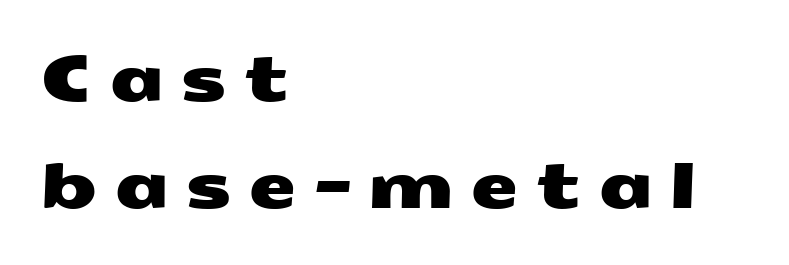
The image shows 62 px wide sans-serif type; set left-aligned, line spacing 1.72x, unusually wide letter spacing (+0.26 em), not underlined; medium stroke contrast and a medium x-height.
